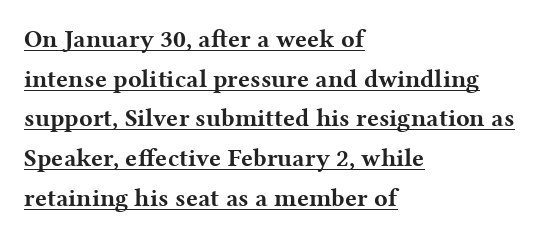
{"italic": "no", "bold": "yes", "underline": "yes", "align": "left", "line_spacing": "normal", "line_spacing_ratio": 1.59, "letter_spacing": "normal", "letter_spacing_em": 0.0, "glyph_px": 25}
